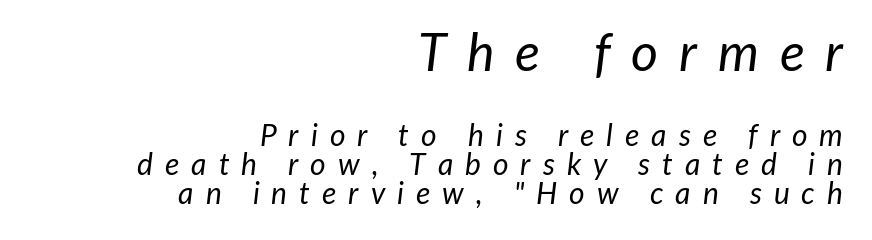
{"italic": "yes", "lean": "right", "slant_degrees": 7, "bold": "no", "weight": "regular", "width": "normal", "stroke_contrast": "low", "x_height": "medium", "monospaced": "no", "underline": "no", "align": "right", "line_spacing": "tight", "line_spacing_ratio": 0.97, "letter_spacing": "wide", "letter_spacing_em": 0.4, "larger_block": "first", "size_ratio": 1.73, "glyph_px": 52}
